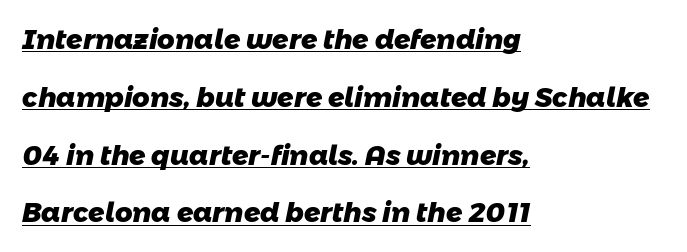
Q: Is the text bold? A: Yes.
Q: Is the text underlined? A: Yes.
Q: How is the paragraph aligned? A: Left-aligned.
Q: Is the spacing between letters normal or unusually wide? A: Normal.
Q: Is the spacing between lines tight, normal or loose? A: Loose.
